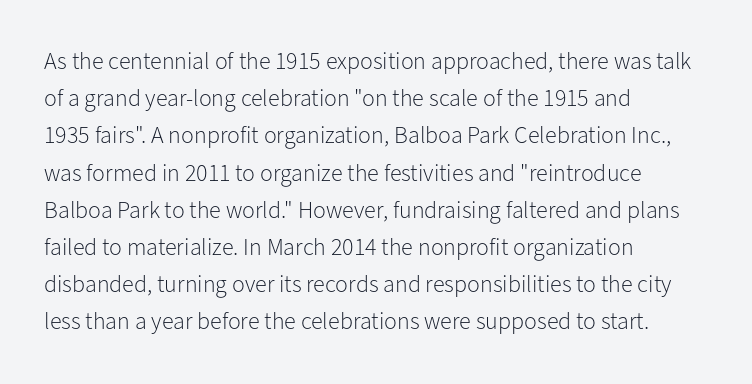
Q: Is the text bold? A: No.
Q: Is the text italic (slanted)? A: No, it is upright.
Q: Is the text underlined? A: No.
Q: How is the paragraph aligned? A: Left-aligned.
Q: Is the spacing between letters normal or unusually wide? A: Normal.
Q: Is the spacing between lines tight, normal or loose? A: Normal.
